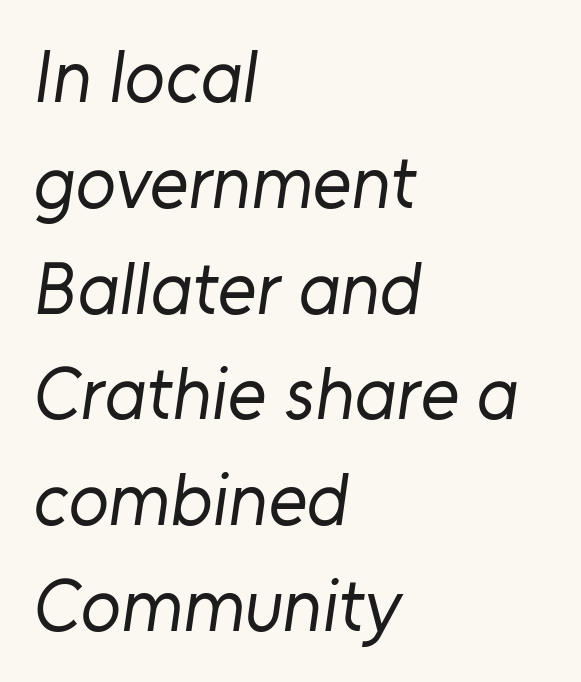
Is the letter spacing exaggerated? No — it looks like the ordinary default. Think of a printed novel: that variable character pitch is what you see here. Vertically, the passage feels balanced, rows spaced as you'd expect. Teacher's note: observe the even left margin — that is flush-left alignment. Check under the words: just untouched page. The text was rendered using a sans face with plain stroke endings.
